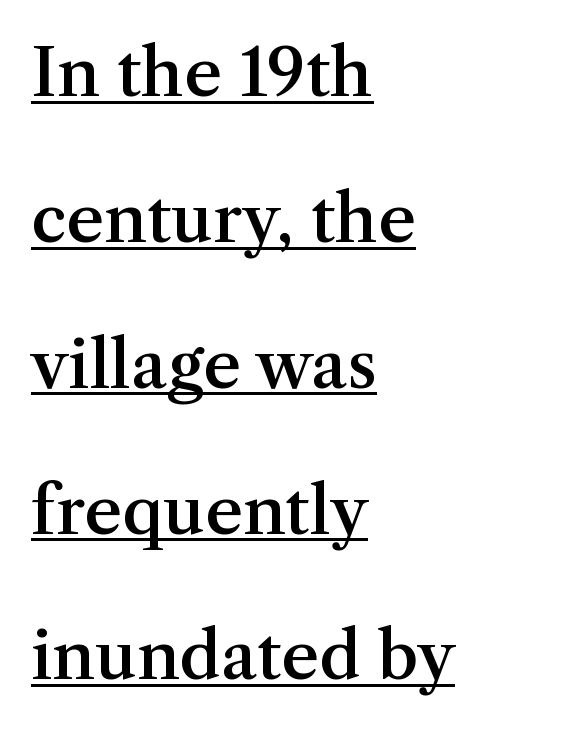
Q: Is the text bold? A: Semi-bold.
Q: Is the text italic (slanted)? A: No, it is upright.
Q: Is the typeface a serif or a sans-serif typeface? A: Serif.
Q: Is the text underlined? A: Yes.
Q: How is the paragraph aligned? A: Left-aligned.
Q: Is the spacing between letters normal or unusually wide? A: Normal.
Q: Is the spacing between lines tight, normal or loose? A: Loose.
Q: Width (condensed, normal, or wide)? A: Normal.
Q: Stroke contrast? A: Medium.
Q: x-height? A: Medium.
Q: Monospaced? A: No.
